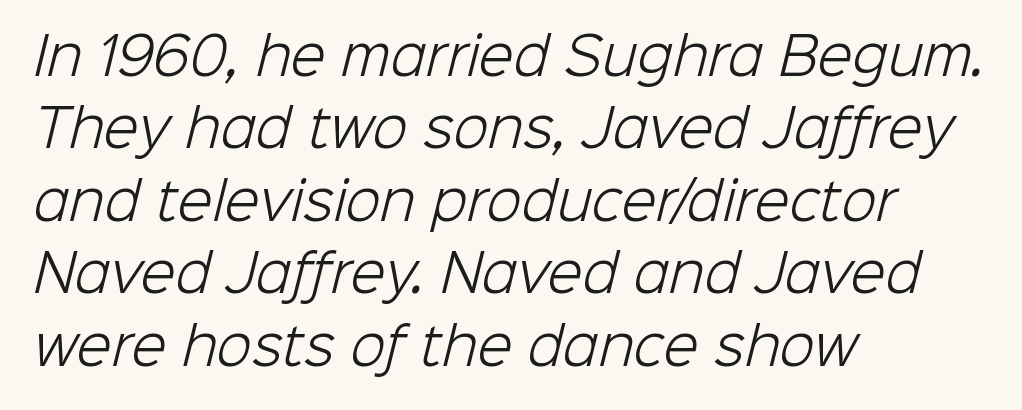
The image shows 51 px light sans-serif type; set left-aligned, normal line spacing (1.42x), normal letter spacing, not underlined; low stroke contrast and a medium x-height.
